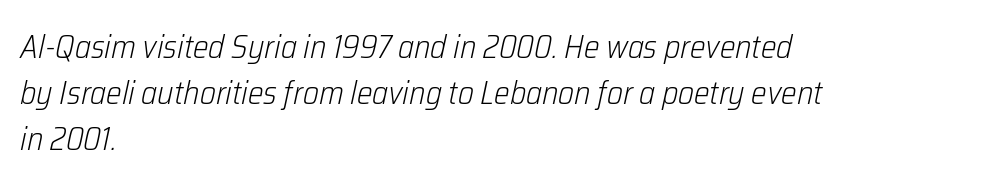
Italic: yes, the glyphs are oblique. Horizontal bands of white between lines are of average thickness. Here the designer chose a conventional face with non-uniform glyph widths. Characters follow at the spacing the type designer built in. Layout note: lines flush left. Letters rest on an invisible, unmarked baseline.
